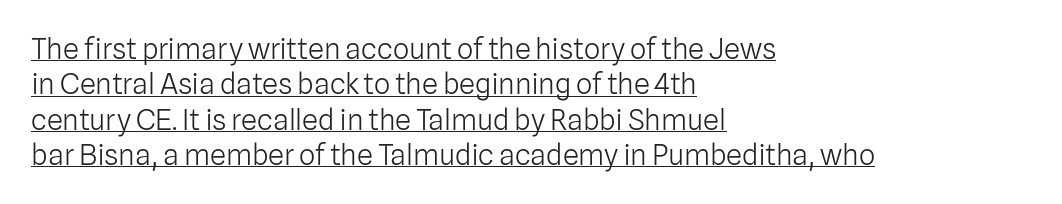
{"serif": "no", "italic": "no", "bold": "no", "weight": "light", "width": "normal", "stroke_contrast": "low", "x_height": "medium", "monospaced": "no", "underline": "yes", "align": "left", "line_spacing_ratio": 1.22, "letter_spacing": "normal", "letter_spacing_em": 0.0, "glyph_px": 29}
